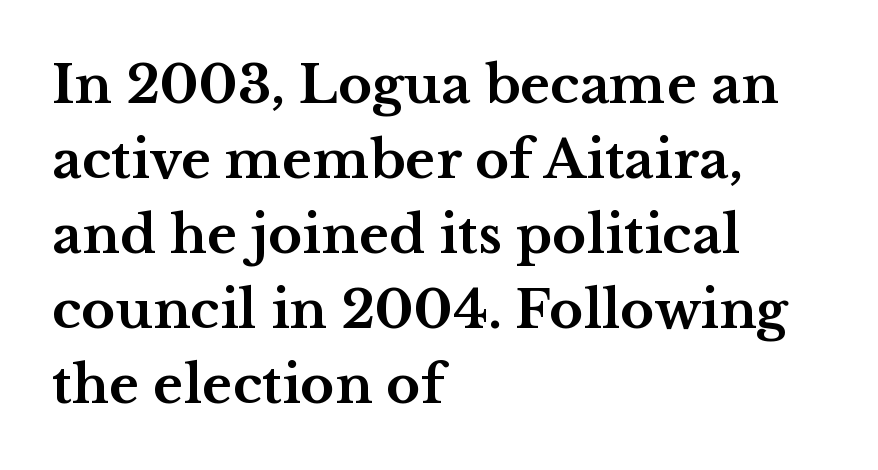
Stroke terminals: seriffed. The passage shown has conventional tracking throughout. Character widths vary here, with narrow letters taking less room than wide ones. Just letters on the line, the space beneath them empty.
